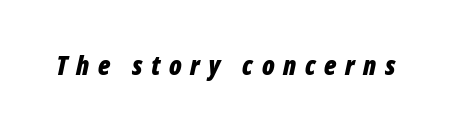
Q: Is the text bold? A: Yes.
Q: Is the text italic (slanted)? A: Yes, it leans right by about 12 degrees.
Q: Is the text underlined? A: No.
Q: Is the spacing between letters normal or unusually wide? A: Unusually wide.
